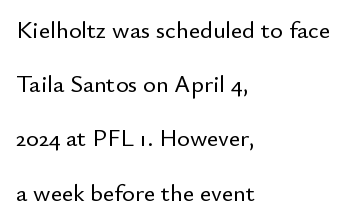
Q: Is the text italic (slanted)? A: No, it is upright.
Q: Is the text underlined? A: No.
Q: How is the paragraph aligned? A: Left-aligned.
Q: Is the spacing between letters normal or unusually wide? A: Normal.
Q: Is the spacing between lines tight, normal or loose? A: Loose.
